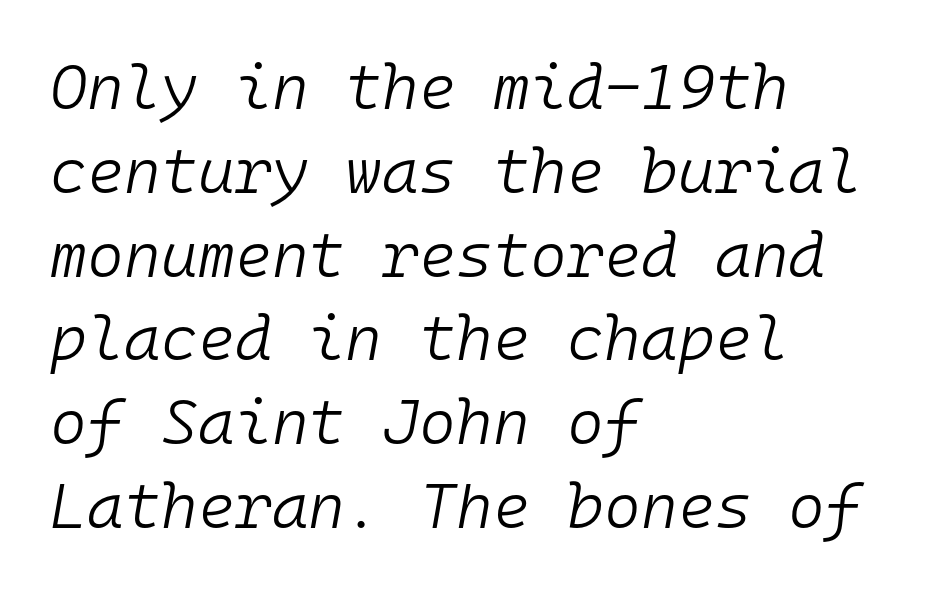
{"italic": "yes", "lean": "right", "slant_degrees": 10, "bold": "no", "weight": "light", "width": "normal", "stroke_contrast": "low", "x_height": "medium", "monospaced": "yes", "underline": "no", "align": "left", "line_spacing": "normal", "line_spacing_ratio": 1.33, "letter_spacing": "normal", "letter_spacing_em": 0.0, "glyph_px": 63}
